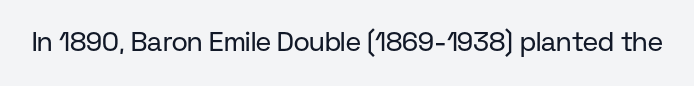
{"italic": "no", "bold": "no", "underline": "no", "letter_spacing": "normal", "letter_spacing_em": 0.0, "glyph_px": 27}
